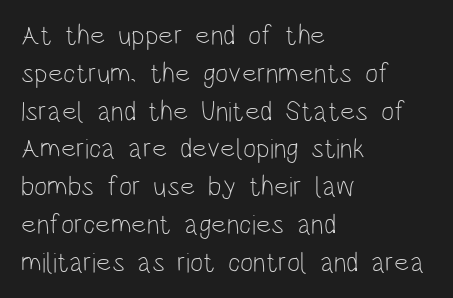
Left-aligned paragraph, ragged on the right. Each word holds together tightly as a unit, with standard inter-letter gaps. The designer went with a sans here, leaving each stem footless. No letter is thick-stroked: the sample isn't bold. Descenders are the only things crossing below the line.
